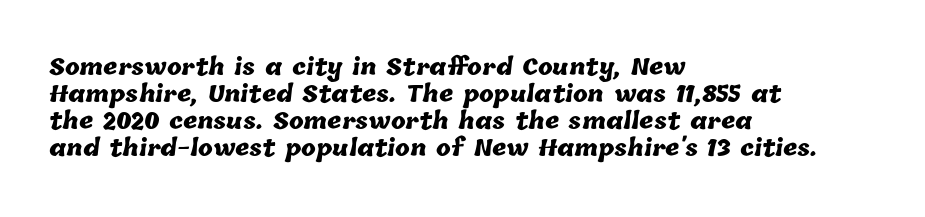
{"bold": "yes", "underline": "no", "align": "left", "line_spacing_ratio": 1.23, "letter_spacing": "normal", "letter_spacing_em": 0.0, "glyph_px": 22}
